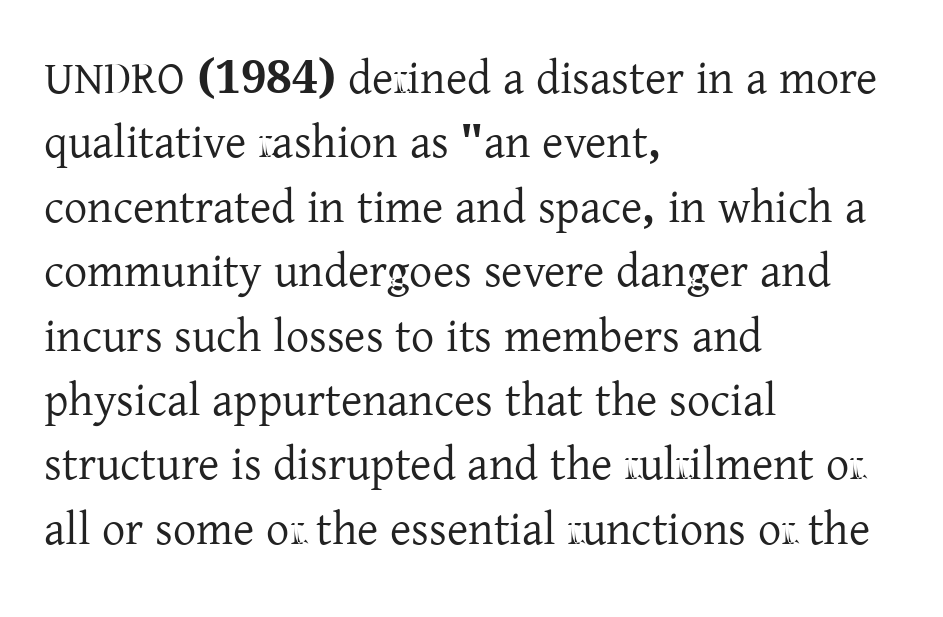
Caption: multi-line text, flush left, ragged right. Default kerning and tracking; the words read as compact shapes. The face used here is seriffed, in the tradition of book romans. Clear beneath every line of the passage.
